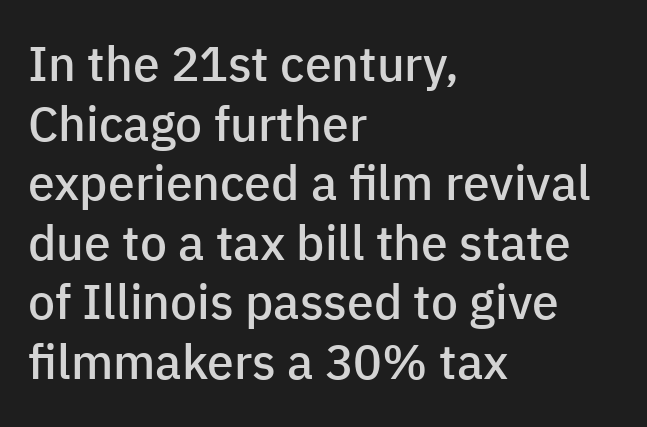
The image shows 48 px semibold sans-serif type, upright; set left-aligned, line spacing 1.24x, normal letter spacing, not underlined; low stroke contrast and a medium x-height.
